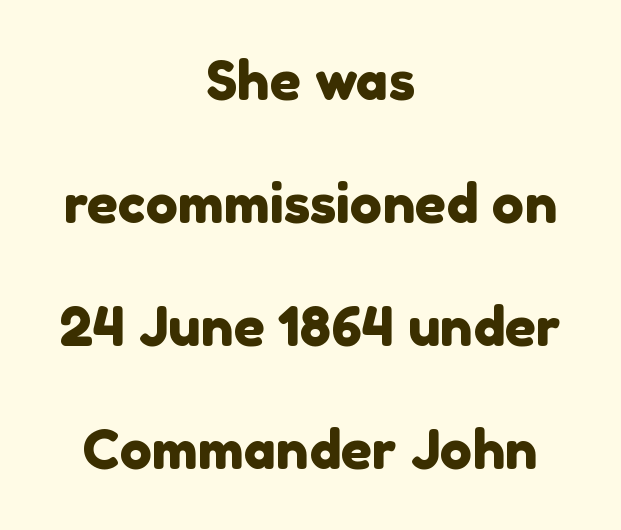
{"serif": "no", "width": "normal", "x_height": "medium", "monospaced": "no", "underline": "no", "align": "center", "line_spacing": "loose", "line_spacing_ratio": 2.28, "letter_spacing": "normal", "letter_spacing_em": 0.0, "glyph_px": 54}
